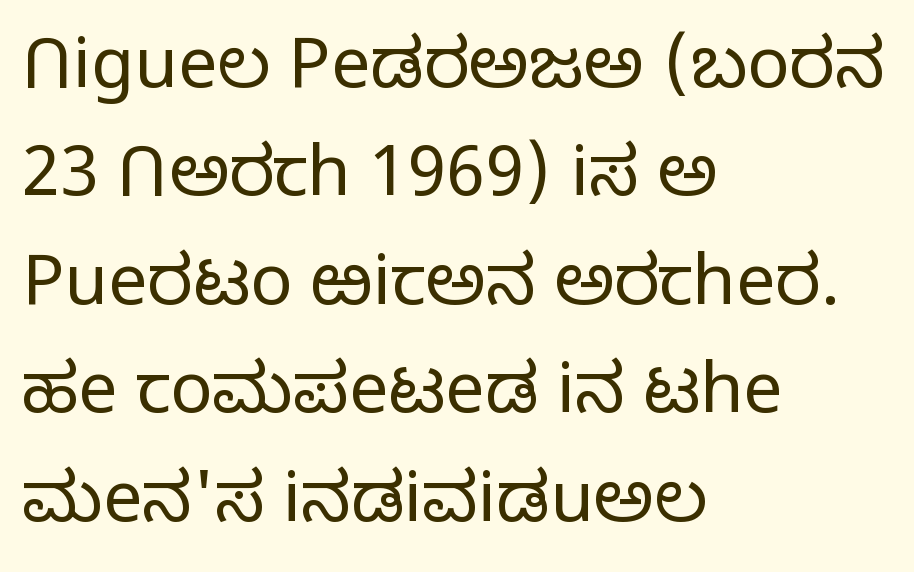
Q: Is the text bold? A: No.
Q: Is the text italic (slanted)? A: No, it is upright.
Q: Is the typeface a serif or a sans-serif typeface? A: Sans-serif.
Q: Is the text underlined? A: No.
Q: How is the paragraph aligned? A: Left-aligned.
Q: Is the spacing between letters normal or unusually wide? A: Normal.
Q: Is the spacing between lines tight, normal or loose? A: Normal.
Q: Width (condensed, normal, or wide)? A: Normal.
Q: Stroke contrast? A: Low.
Q: x-height? A: Medium.
Q: Monospaced? A: No.
